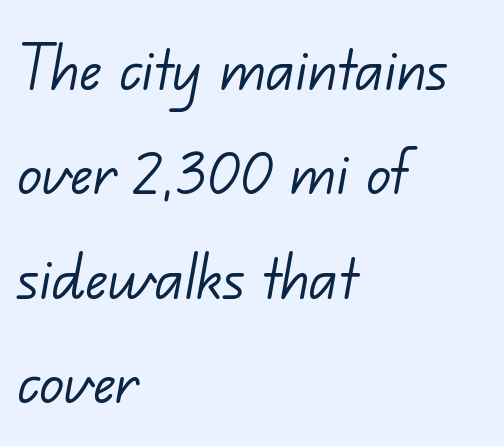
{"serif": "no", "bold": "no", "weight": "light", "width": "normal", "stroke_contrast": "low", "x_height": "small", "monospaced": "no", "underline": "no", "align": "left", "line_spacing": "normal", "line_spacing_ratio": 1.41, "letter_spacing": "normal", "letter_spacing_em": 0.0, "glyph_px": 74}
